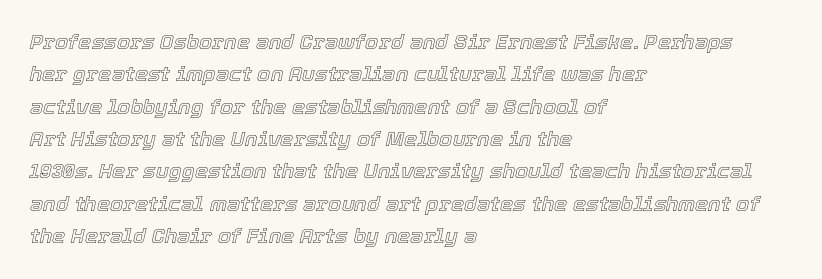
Look at the tracking — it's just the regular setting, nothing added. Unmarked baselines from the first word to the last. Casual observation: everything's shoved over to the left. Italic? Definitely — the glyphs are oblique.
